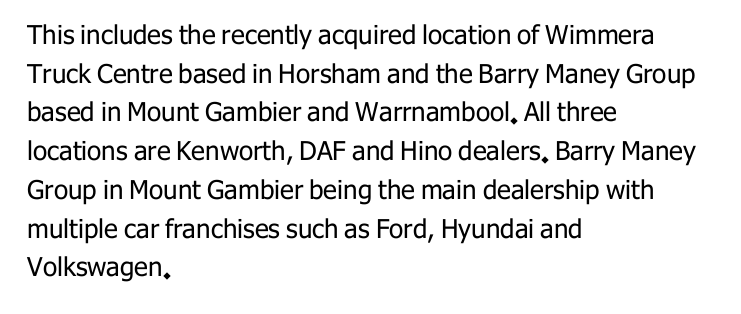
{"italic": "no", "bold": "no", "underline": "no", "align": "left", "line_spacing": "normal", "line_spacing_ratio": 1.49, "letter_spacing": "normal", "letter_spacing_em": 0.0, "glyph_px": 26}
